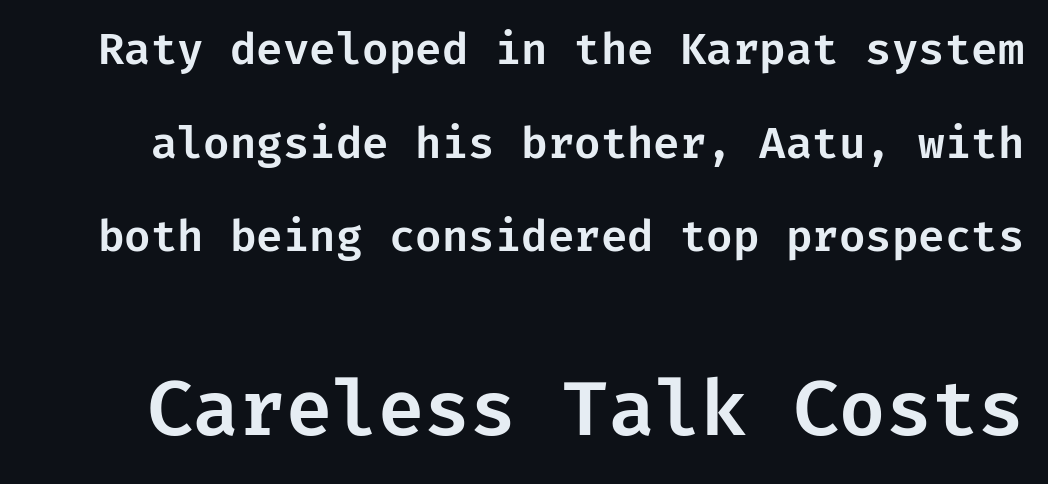
The image shows 75 px sans-serif type, upright; set loose line spacing (2.18x), normal letter spacing, not underlined; the second (bottom) block is 1.74x larger; low stroke contrast and a medium x-height.
